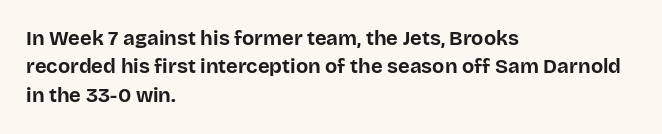
{"italic": "no", "bold": "yes", "underline": "no", "align": "left", "line_spacing": "normal", "line_spacing_ratio": 1.42, "letter_spacing": "normal", "letter_spacing_em": 0.0, "glyph_px": 20}
